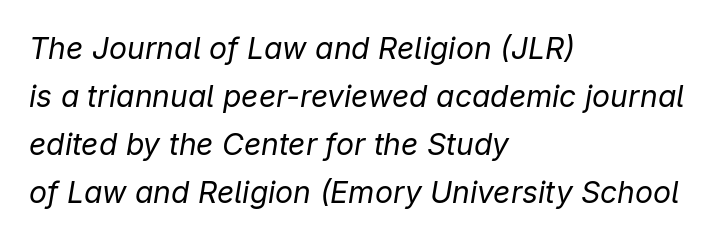
Q: Is the text bold? A: No.
Q: Is the text italic (slanted)? A: Yes, it leans right by about 9 degrees.
Q: Is the text underlined? A: No.
Q: How is the paragraph aligned? A: Left-aligned.
Q: Is the spacing between letters normal or unusually wide? A: Normal.
Q: Is the spacing between lines tight, normal or loose? A: Normal.
Q: Width (condensed, normal, or wide)? A: Normal.
Q: Stroke contrast? A: Low.
Q: x-height? A: Medium.
Q: Monospaced? A: No.
